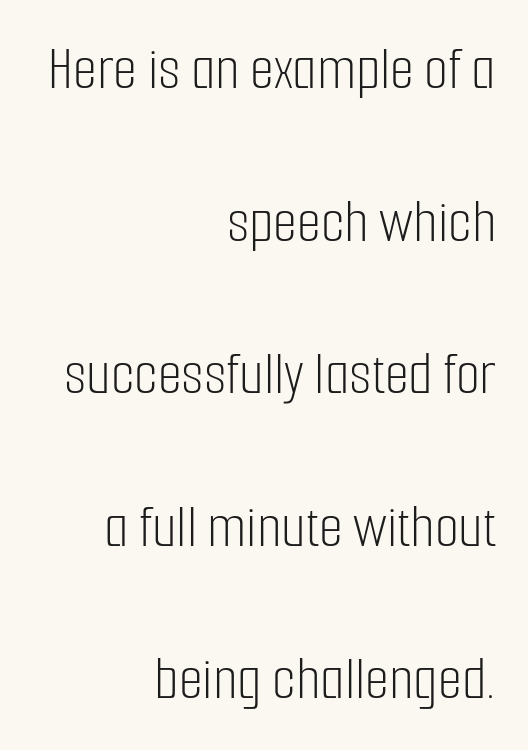
{"serif": "no", "italic": "no", "bold": "no", "weight": "light", "width": "condensed", "stroke_contrast": "low", "x_height": "medium", "monospaced": "no", "underline": "no", "align": "right", "line_spacing": "loose", "line_spacing_ratio": 2.46, "letter_spacing": "normal", "letter_spacing_em": 0.0, "glyph_px": 62}
